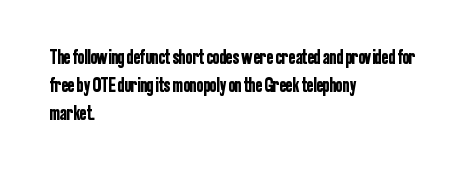
Ordinary non-slanted type is in use. Type without underlining. A typesetter would call this zero additional tracking. Horizontally, the lines are justified to the leading edge only. Honestly, the row spacing looks completely unremarkable.
